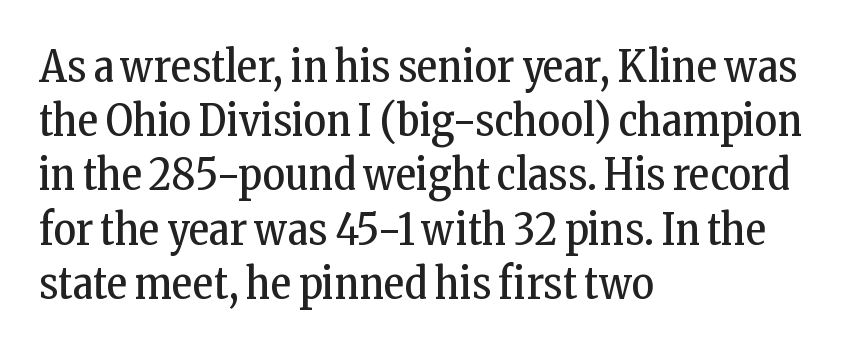
{"serif": "yes", "italic": "no", "bold": "no", "weight": "regular", "width": "condensed", "stroke_contrast": "low", "x_height": "medium", "monospaced": "no", "underline": "no", "align": "left", "line_spacing": "normal", "line_spacing_ratio": 1.26, "letter_spacing": "normal", "letter_spacing_em": 0.0, "glyph_px": 43}
